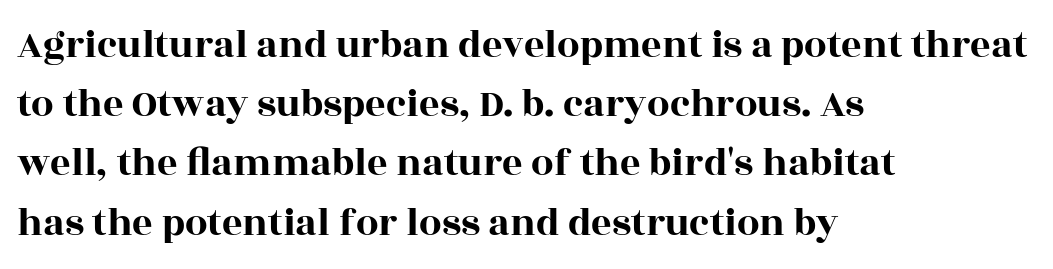
The image shows 40 px wide serif type, upright; set left-aligned, normal line spacing (1.48x), normal letter spacing, not underlined; a large x-height.
